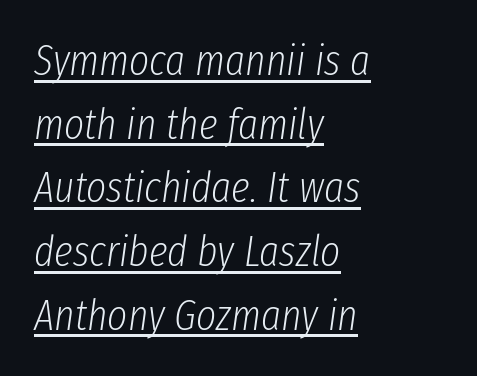
The image shows 43 px light, condensed type, italic (leaning right); set left-aligned, normal line spacing (1.48x), normal letter spacing, underlined; low stroke contrast and a medium x-height.
